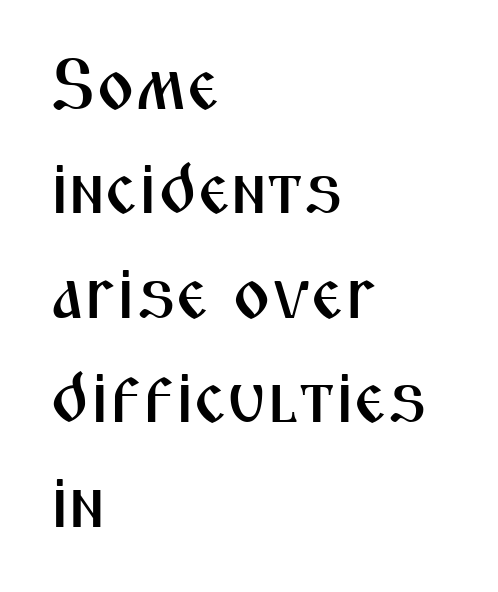
Q: Is the text italic (slanted)? A: No, it is upright.
Q: Is the typeface a serif or a sans-serif typeface? A: Sans-serif.
Q: Is the text underlined? A: No.
Q: How is the paragraph aligned? A: Left-aligned.
Q: Is the spacing between letters normal or unusually wide? A: Normal.
Q: Is the spacing between lines tight, normal or loose? A: Normal.
Q: Width (condensed, normal, or wide)? A: Condensed.
Q: Stroke contrast? A: Medium.
Q: x-height? A: Medium.
Q: Monospaced? A: No.
